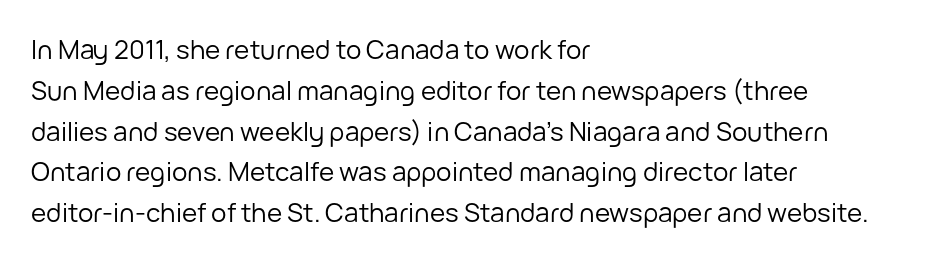
The gap between lines stays unmarked. No extra tracking has been applied to these lines. Does the leading feel generous? No, just average. Short and long lines alike share a common starting point at left.
